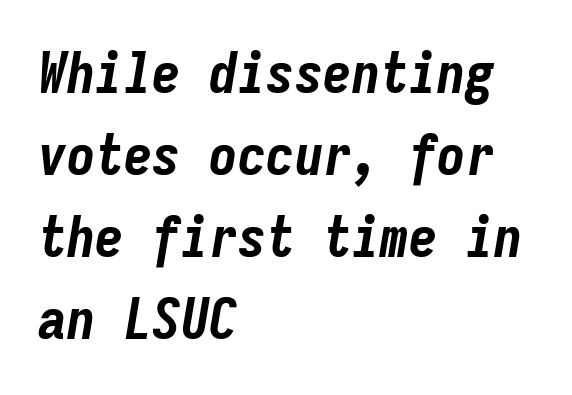
{"italic": "yes", "lean": "right", "slant_degrees": 9, "bold": "yes", "weight": "bold", "width": "condensed", "stroke_contrast": "low", "x_height": "medium", "monospaced": "yes", "underline": "no", "align": "left", "line_spacing": "normal", "line_spacing_ratio": 1.44, "letter_spacing": "normal", "letter_spacing_em": 0.0, "glyph_px": 57}
